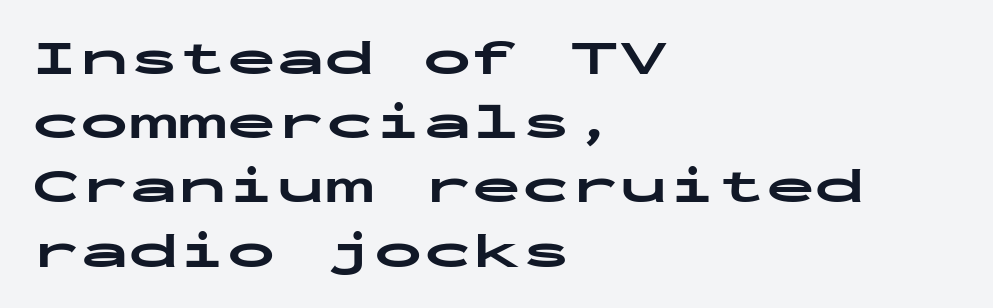
Q: Is the text bold? A: Yes.
Q: Is the text italic (slanted)? A: No, it is upright.
Q: Is the typeface a serif or a sans-serif typeface? A: Sans-serif.
Q: Is the text underlined? A: No.
Q: How is the paragraph aligned? A: Left-aligned.
Q: Is the spacing between letters normal or unusually wide? A: Normal.
Q: Is the spacing between lines tight, normal or loose? A: Normal.
Q: Width (condensed, normal, or wide)? A: Wide.
Q: Stroke contrast? A: Low.
Q: x-height? A: Medium.
Q: Monospaced? A: Yes.
